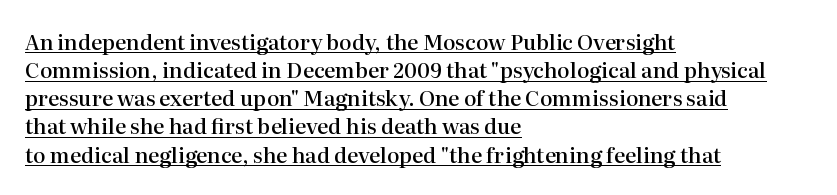
Each line of the rendering has a horizontal stroke beneath the glyphs. These lines keep a tight, regular rhythm from letter to letter. The rendering uses a moderate line-height, typical for paragraphs. If you drew a line through each stem, it would be perfectly vertical. Does the weight exceed regular? Yes, but only to semibold. The rendering anchors every line to the left-hand side.
